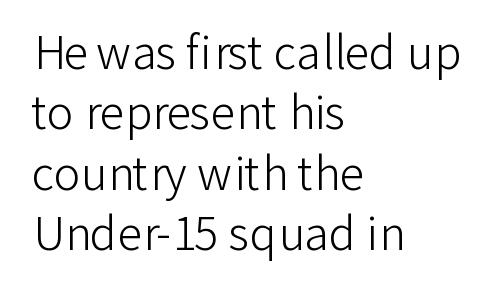
The image shows 45 px light sans-serif type, upright; set left-aligned, normal line spacing (1.34x), normal letter spacing, not underlined; low stroke contrast and a medium x-height.
